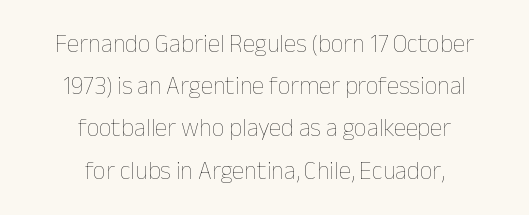
The image shows 25 px text type, upright; set centered, normal line spacing (1.69x), normal letter spacing, not underlined.
